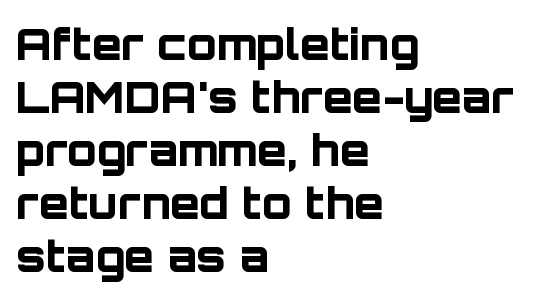
Q: Is the text bold? A: Yes.
Q: Is the text italic (slanted)? A: No, it is upright.
Q: Is the typeface a serif or a sans-serif typeface? A: Sans-serif.
Q: Is the text underlined? A: No.
Q: How is the paragraph aligned? A: Left-aligned.
Q: Is the spacing between letters normal or unusually wide? A: Normal.
Q: Width (condensed, normal, or wide)? A: Normal.
Q: Stroke contrast? A: Low.
Q: x-height? A: Large.
Q: Monospaced? A: No.
